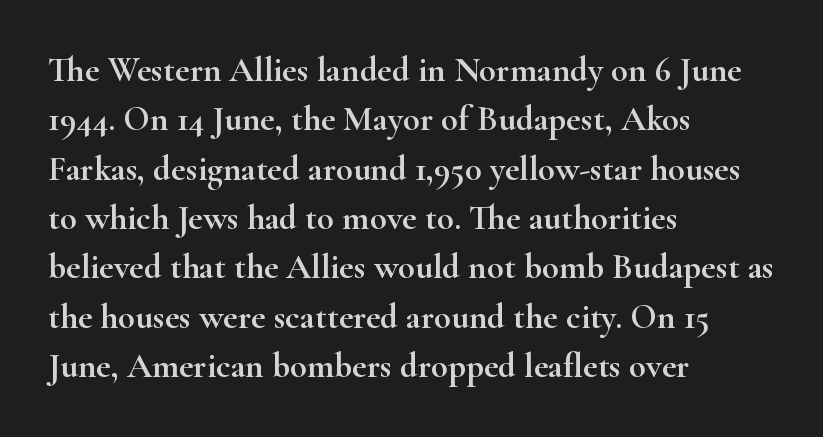
The image shows 35 px wide serif type, upright; set left-aligned, normal line spacing (1.41x), normal letter spacing, not underlined; high stroke contrast and a small x-height.
